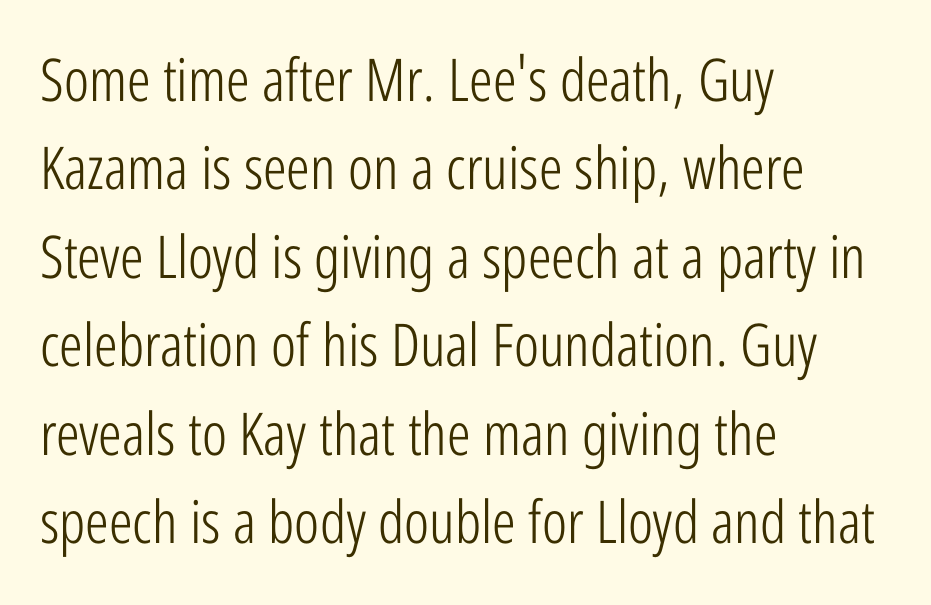
The image shows 59 px light, condensed sans-serif type, upright; set left-aligned, normal line spacing (1.5x), normal letter spacing, not underlined; low stroke contrast and a medium x-height.
